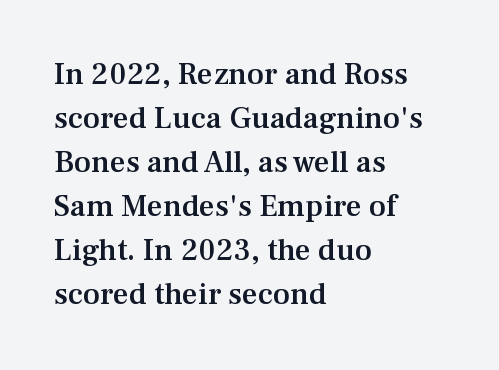
The image shows 31 px semibold serif type, upright; set left-aligned, normal line spacing (1.42x), normal letter spacing, not underlined; medium stroke contrast and a medium x-height.
